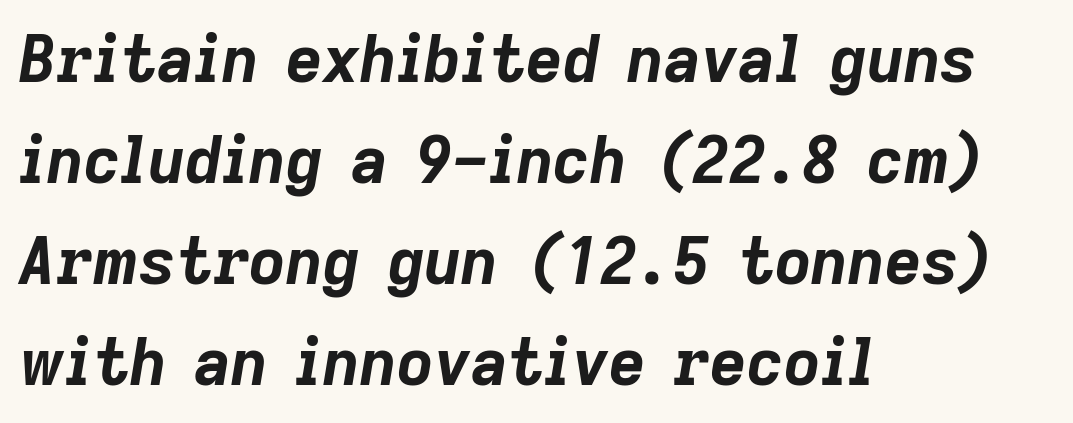
{"italic": "yes", "lean": "right", "slant_degrees": 9, "bold": "yes", "weight": "bold", "width": "normal", "stroke_contrast": "low", "x_height": "medium", "monospaced": "no", "underline": "no", "align": "left", "line_spacing": "normal", "line_spacing_ratio": 1.58, "letter_spacing": "normal", "letter_spacing_em": 0.0, "glyph_px": 64}
